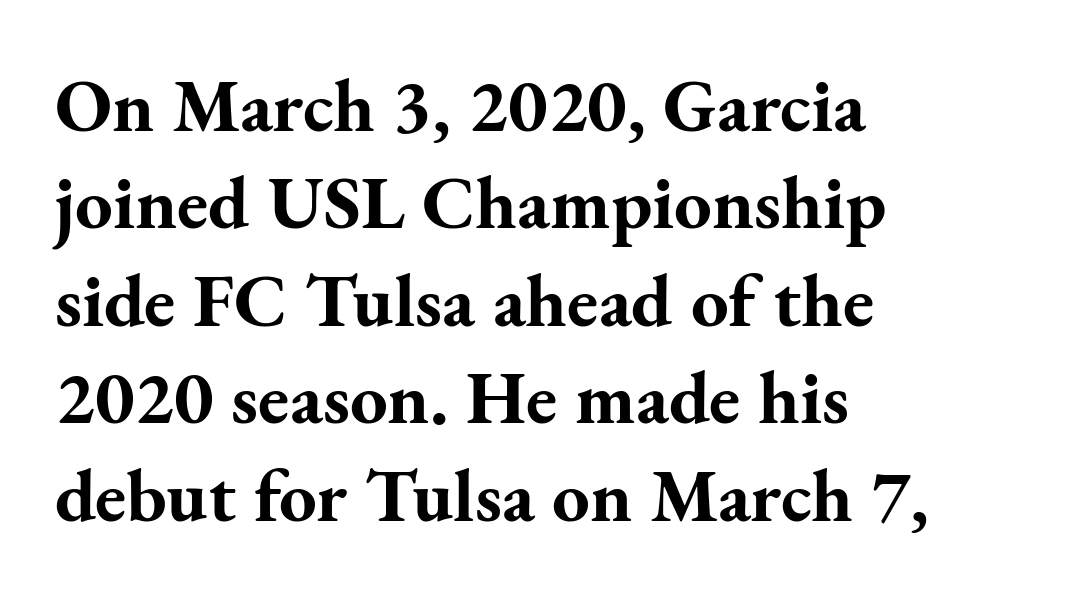
You'd pick this weight for a headline — it's a proper bold. A roman cut, with each character standing at attention. Any mark beneath the type? The region is blank. The block of text has a typical density, with ordinary space between rows. In terms of letterform style, serifs are clearly present.
